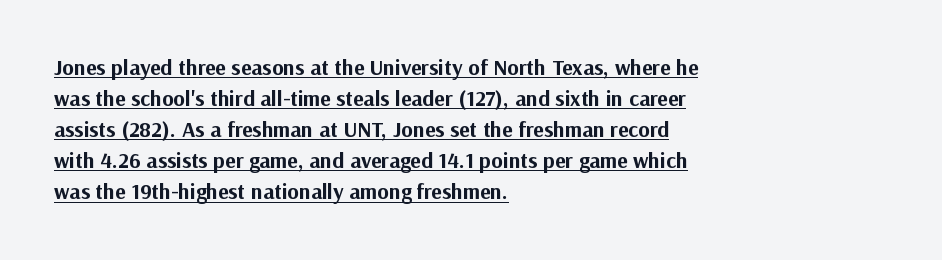
What stands out about the letter spacing? Nothing — it is the standard amount. Does the weight exceed regular? Yes, all the way to bold. In CSS terms this would be text-align: left. Is there any slant? The stems are plumb. The passage shown stacks its lines at a standard gap.
